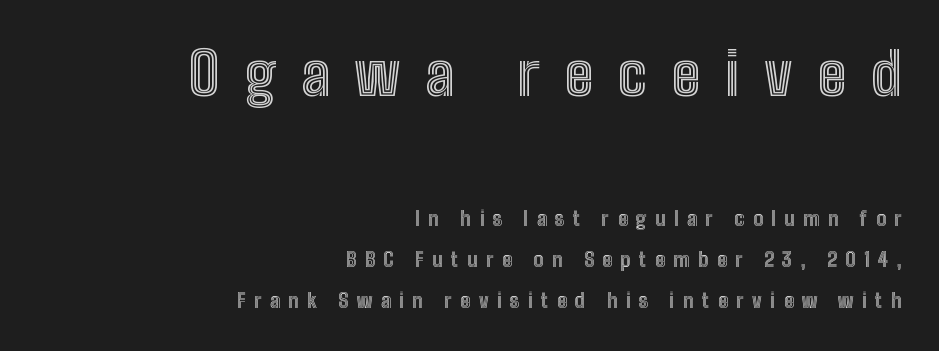
The image shows 59 px condensed type, upright; set right-aligned, loose line spacing (2.06x), unusually wide letter spacing (+0.42 em), not underlined; the first (top) block is 2.95x larger; a medium x-height.
